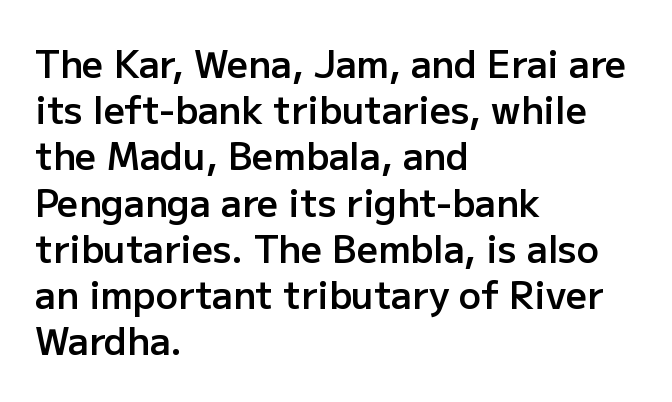
The image shows 37 px semibold sans-serif type, upright; set left-aligned, normal line spacing (1.25x), normal letter spacing, not underlined; low stroke contrast and a medium x-height.
